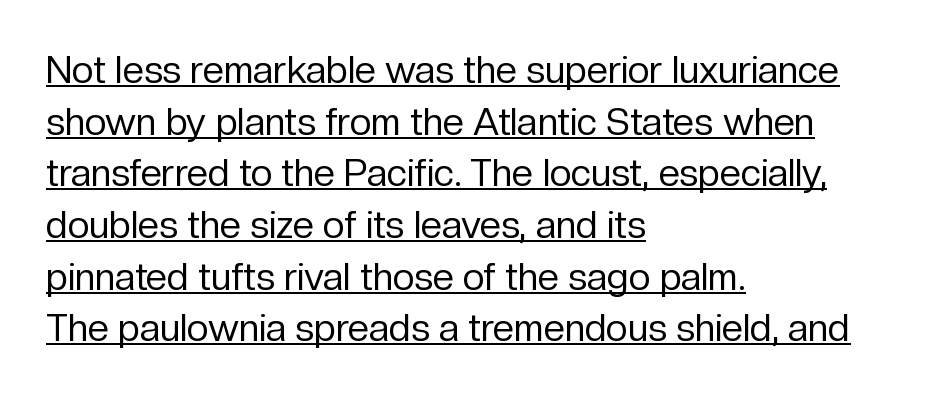
{"serif": "no", "italic": "no", "bold": "no", "weight": "regular", "width": "normal", "stroke_contrast": "low", "x_height": "medium", "monospaced": "no", "underline": "yes", "align": "left", "line_spacing": "normal", "line_spacing_ratio": 1.36, "letter_spacing": "normal", "letter_spacing_em": 0.0, "glyph_px": 38}
